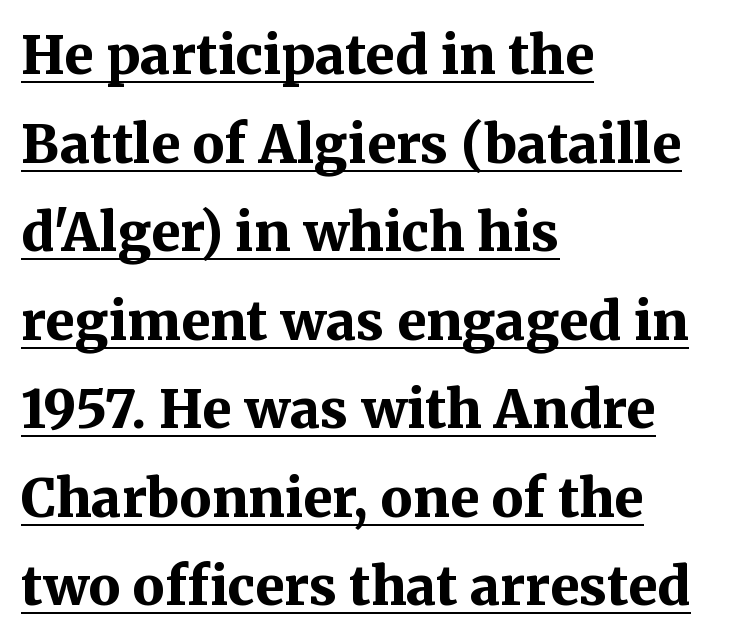
This rendering employs a face with finishing strokes, i.e., a serif. Do the characters align in a grid? No, the font is proportional. A baseline rule has been typeset under these characters. Leading matches the norm, producing a regular column. Quick note: not italic, upright.
